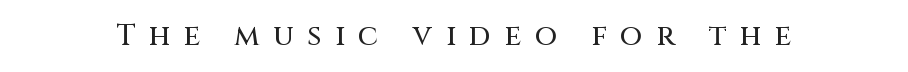
The image shows 29 px sans-serif type, upright; set unusually wide letter spacing (+0.47 em), not underlined; medium stroke contrast and a large x-height.
